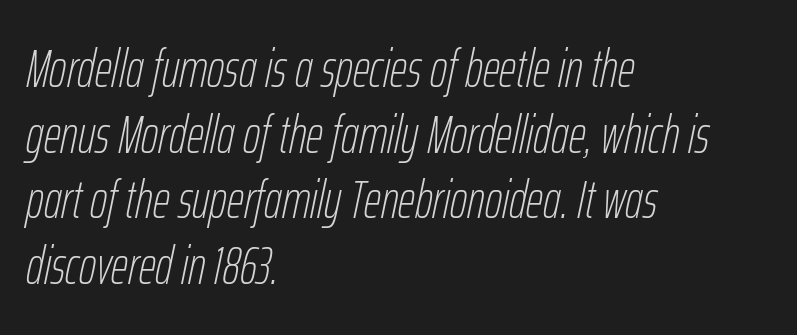
Looks like regular typesetting: each glyph gets only the width it needs. The characters are drawn with everyday or finer stroke widths. Left-aligned paragraph, ragged on the right. Observe the lean: these are italic letterforms.
